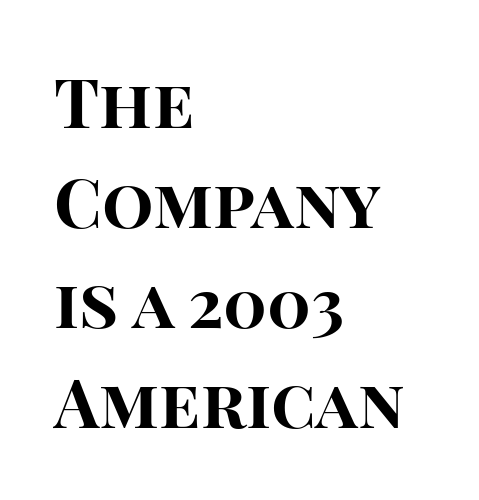
Each new line begins a customary step beneath the previous one. The paragraph shown leans on its left margin. Regarding serifs, this sample does without them. A roman cut, with each character standing at attention.
